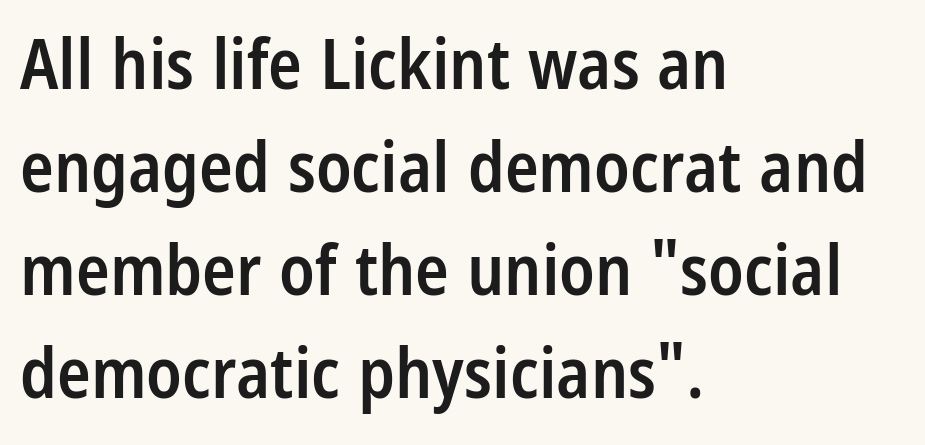
The image shows 70 px semibold, condensed sans-serif type, upright; set left-aligned, normal line spacing (1.47x), normal letter spacing, not underlined; low stroke contrast and a large x-height.
